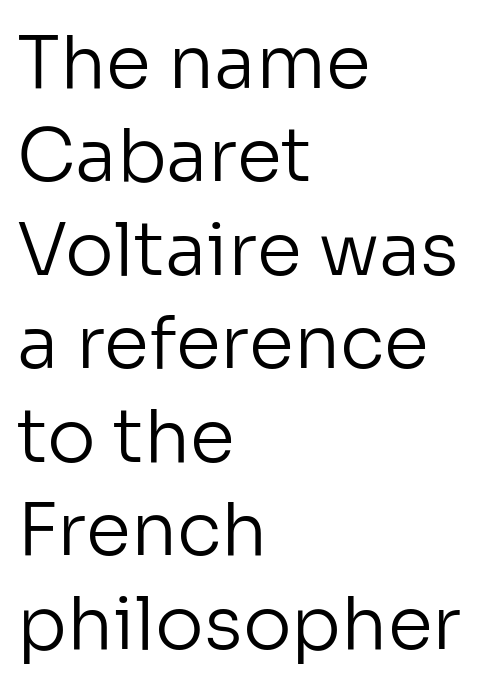
The image shows 73 px regular-weight sans-serif type, upright; set left-aligned, normal line spacing (1.28x), normal letter spacing, not underlined; low stroke contrast and a medium x-height.
